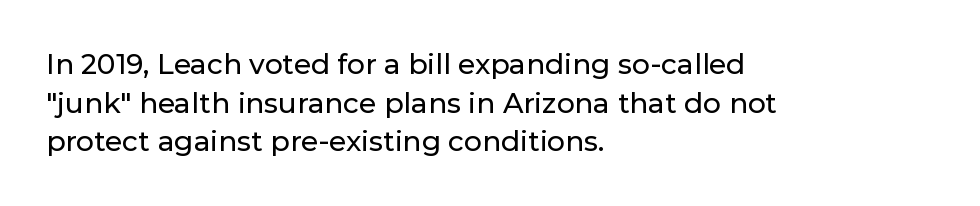
{"serif": "no", "italic": "no", "width": "normal", "stroke_contrast": "low", "x_height": "medium", "monospaced": "no", "underline": "no", "align": "left", "line_spacing": "normal", "line_spacing_ratio": 1.38, "letter_spacing": "normal", "letter_spacing_em": 0.0, "glyph_px": 28}
